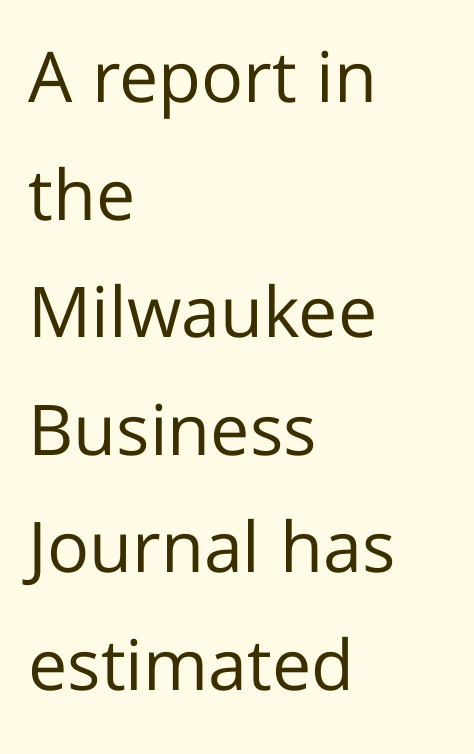
Q: Is the text bold? A: No.
Q: Is the text italic (slanted)? A: No, it is upright.
Q: Is the typeface a serif or a sans-serif typeface? A: Sans-serif.
Q: Is the text underlined? A: No.
Q: How is the paragraph aligned? A: Left-aligned.
Q: Is the spacing between letters normal or unusually wide? A: Normal.
Q: Is the spacing between lines tight, normal or loose? A: Normal.
Q: Width (condensed, normal, or wide)? A: Normal.
Q: Stroke contrast? A: Low.
Q: x-height? A: Medium.
Q: Monospaced? A: No.
